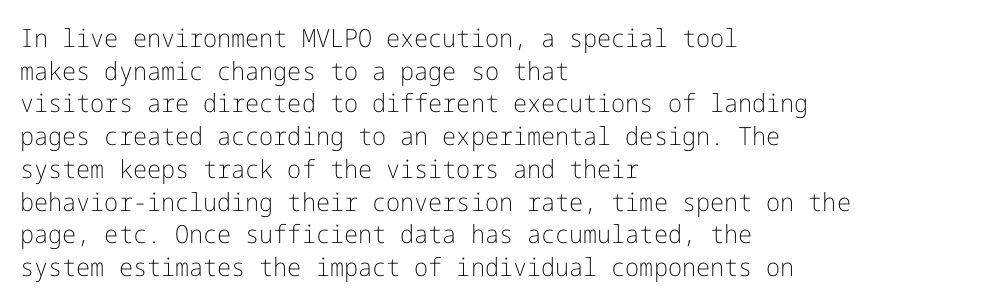
The image shows 25 px text type, upright; set left-aligned, normal line spacing (1.31x), normal letter spacing, not underlined.
